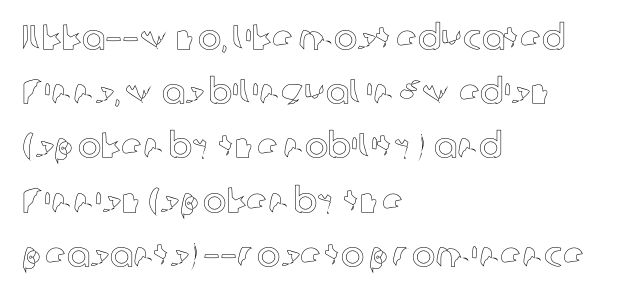
{"italic": "no", "width": "normal", "x_height": "medium", "monospaced": "no", "underline": "no", "align": "left", "line_spacing": "normal", "line_spacing_ratio": 1.55, "letter_spacing": "normal", "letter_spacing_em": 0.0, "glyph_px": 35}
